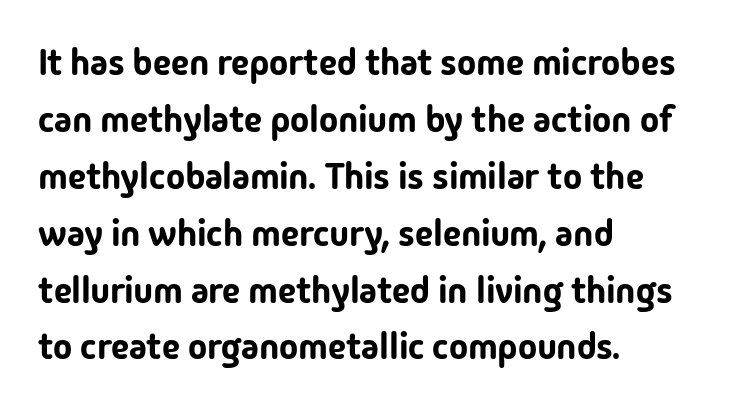
The image shows 36 px sans-serif type, upright; set left-aligned, normal line spacing (1.58x), normal letter spacing, not underlined; low stroke contrast and a medium x-height.
